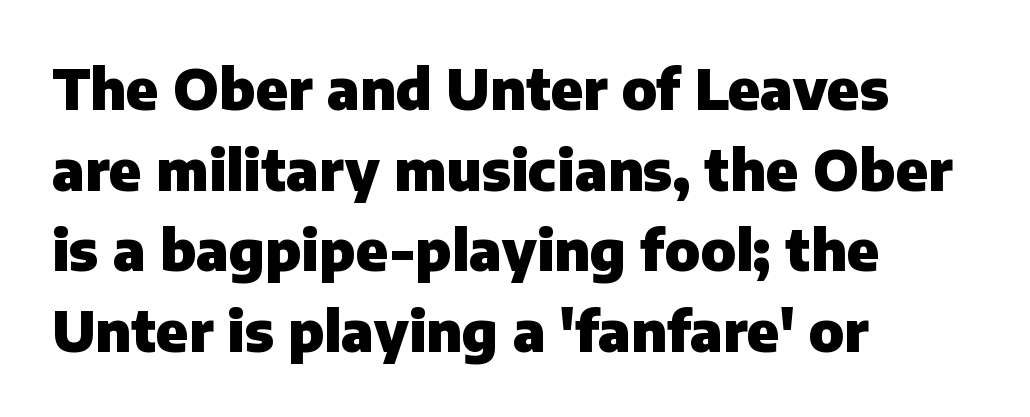
{"serif": "no", "italic": "no", "bold": "yes", "weight": "heavy", "width": "normal", "stroke_contrast": "low", "x_height": "medium", "monospaced": "no", "underline": "no", "align": "left", "line_spacing": "normal", "line_spacing_ratio": 1.44, "letter_spacing": "normal", "letter_spacing_em": 0.0, "glyph_px": 56}
